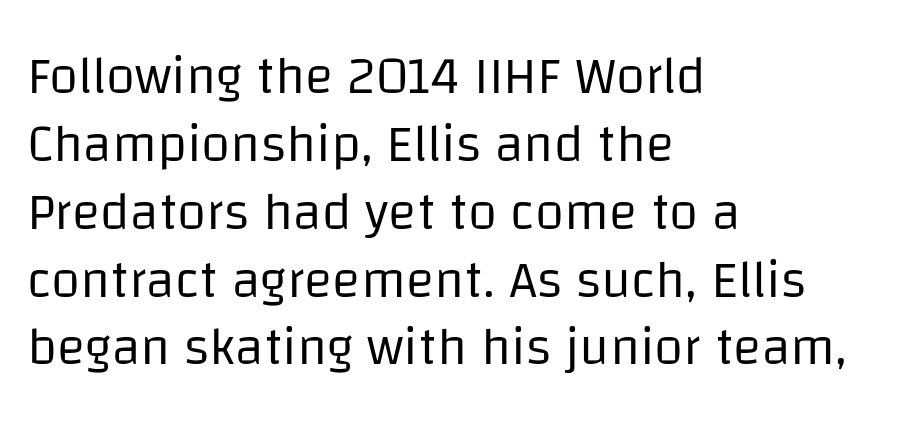
The image shows 53 px regular-weight sans-serif type, upright; set left-aligned, normal line spacing (1.28x), normal letter spacing, not underlined; low stroke contrast and a large x-height.
